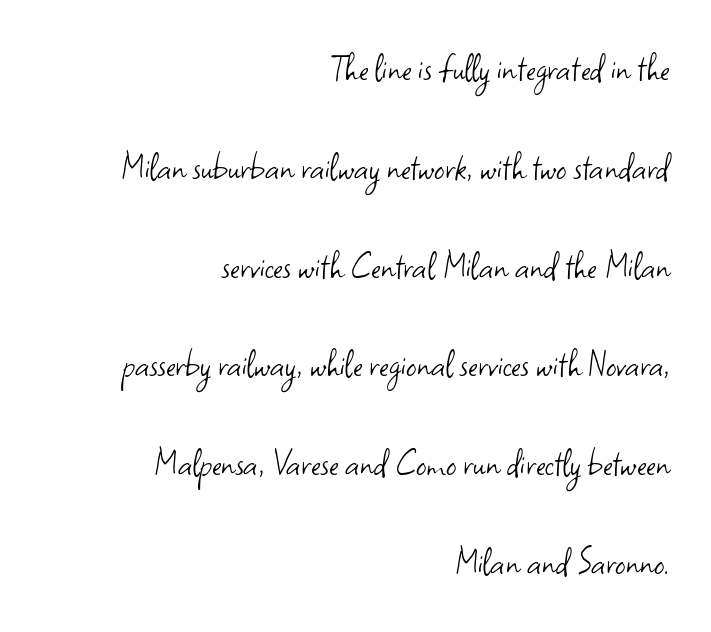
Q: Is the text bold? A: No.
Q: Is the text italic (slanted)? A: Yes.
Q: Is the typeface a serif or a sans-serif typeface? A: Sans-serif.
Q: Is the text underlined? A: No.
Q: How is the paragraph aligned? A: Right-aligned.
Q: Is the spacing between letters normal or unusually wide? A: Normal.
Q: Is the spacing between lines tight, normal or loose? A: Loose.
Q: Width (condensed, normal, or wide)? A: Normal.
Q: Stroke contrast? A: Low.
Q: x-height? A: Small.
Q: Monospaced? A: No.
